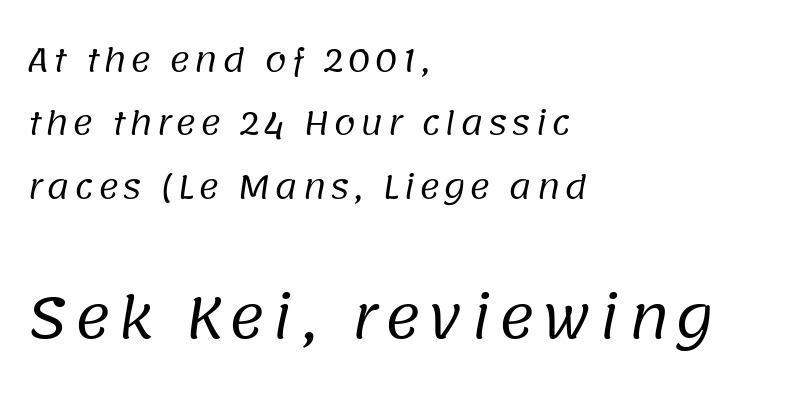
The image shows 56 px regular-weight sans-serif type; set left-aligned, loose line spacing (1.98x), not underlined; the second (bottom) block is 1.75x larger; low stroke contrast and a large x-height.
